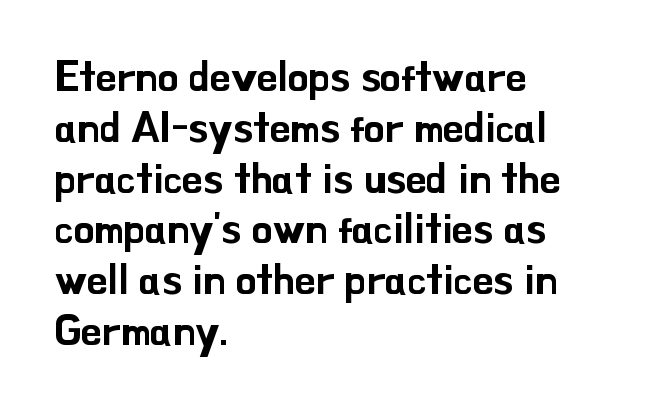
The rendering uses natural spacing where letterforms have individual widths. Examine the stroke ends and you'll find no serifs. The typography opts for an upright posture over an oblique one. The zone under the glyphs is completely vacant. The gaps between neighbouring characters are ordinary and unremarkable.
